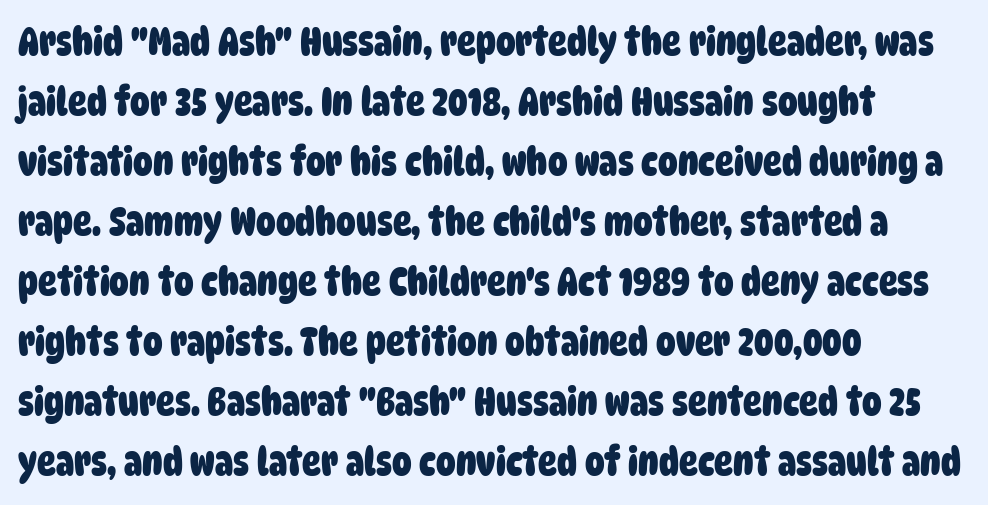
Examine the stroke ends and you'll find no serifs. The passage shown has conventional tracking throughout. Regarding leading, the lines here are spaced in the standard way. The face used here is proportionally spaced, like ordinary book or web type.
